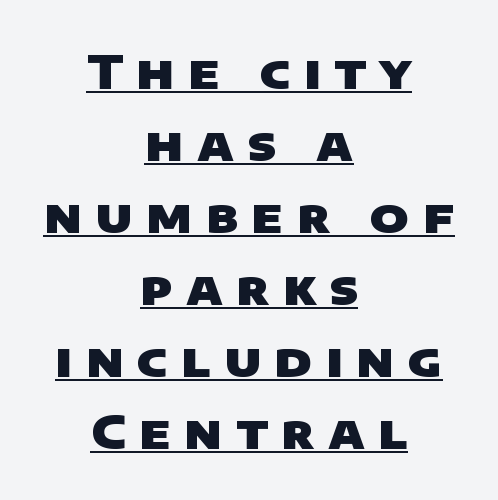
The image shows 47 px heavy, wide sans-serif type; set centered, normal line spacing (1.53x), unusually wide letter spacing (+0.28 em), underlined; low stroke contrast and a large x-height.
